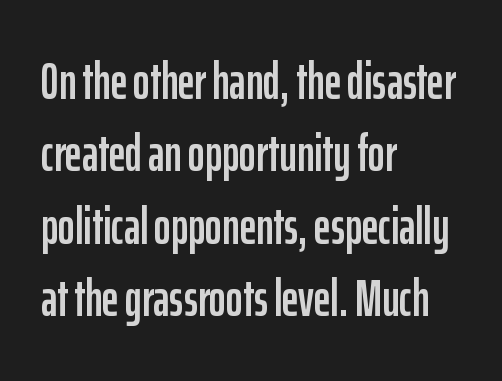
Is there much room between lines? A standard amount, neither cramped nor airy. The glyphs in this specimen are sans serif. The lettering stays uniformly vertical, giving the passage a roman look. The passage shown is not underscored anywhere. The lines in this sample share a left origin and differ only in where they stop.
